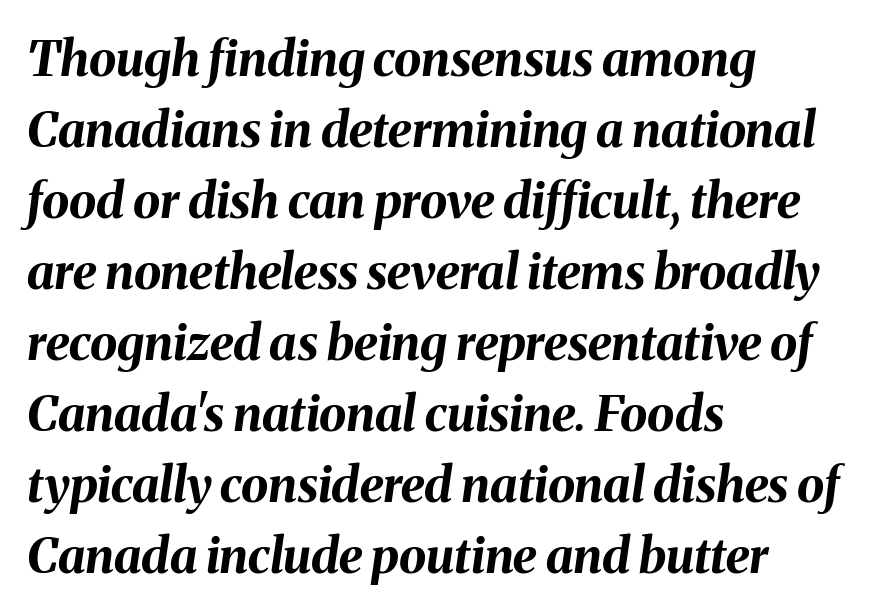
Spacing between characters is what you'd get straight out of the box. The face used here is proportionally spaced, like ordinary book or web type. The rag falls on the right side of this text block. Check under the words: just untouched page. The face used here has a pronounced slope to its letters. How heavy is the stroke? Heavy — this is a bold.
